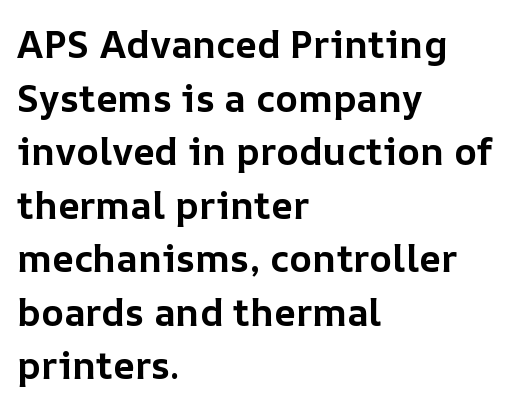
Caption: bold face, heavy strokes. All the whitespace from short lines collects on the right. The passage shown is typed in a proportional face where columns would drift. Does extra space separate the letters? No, they use regular spacing.
